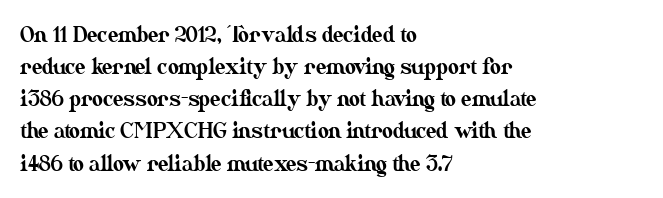
{"italic": "no", "underline": "no", "align": "left", "line_spacing": "normal", "line_spacing_ratio": 1.53, "letter_spacing": "normal", "letter_spacing_em": 0.0, "glyph_px": 21}
